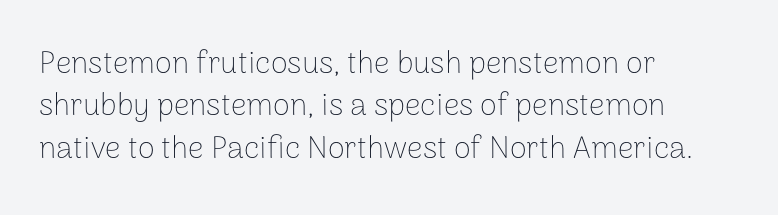
The image shows 31 px thin sans-serif type, upright; set left-aligned, normal line spacing (1.37x), normal letter spacing, not underlined; low stroke contrast and a medium x-height.
